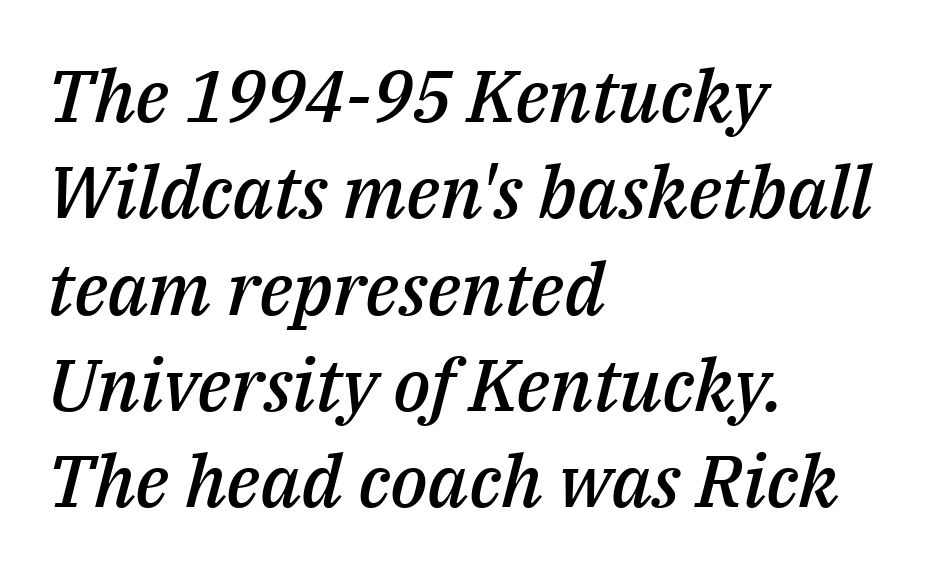
Leading: standard. A fair bit of extra ink — the face is semibold, not bold. Does the lettering tilt? It does — this is italic. Every row of glyphs begins at an identical x-position on the left. The passage shown has conventional tracking throughout.
